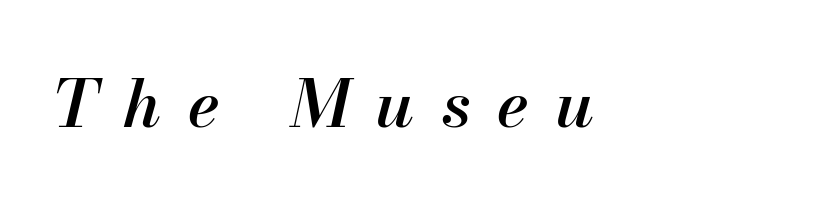
Q: Is the text bold? A: Semi-bold.
Q: Is the text italic (slanted)? A: Yes, it leans right by about 13 degrees.
Q: Is the text underlined? A: No.
Q: Is the spacing between letters normal or unusually wide? A: Unusually wide.
Q: Width (condensed, normal, or wide)? A: Normal.
Q: Stroke contrast? A: Medium.
Q: x-height? A: Small.
Q: Monospaced? A: No.
